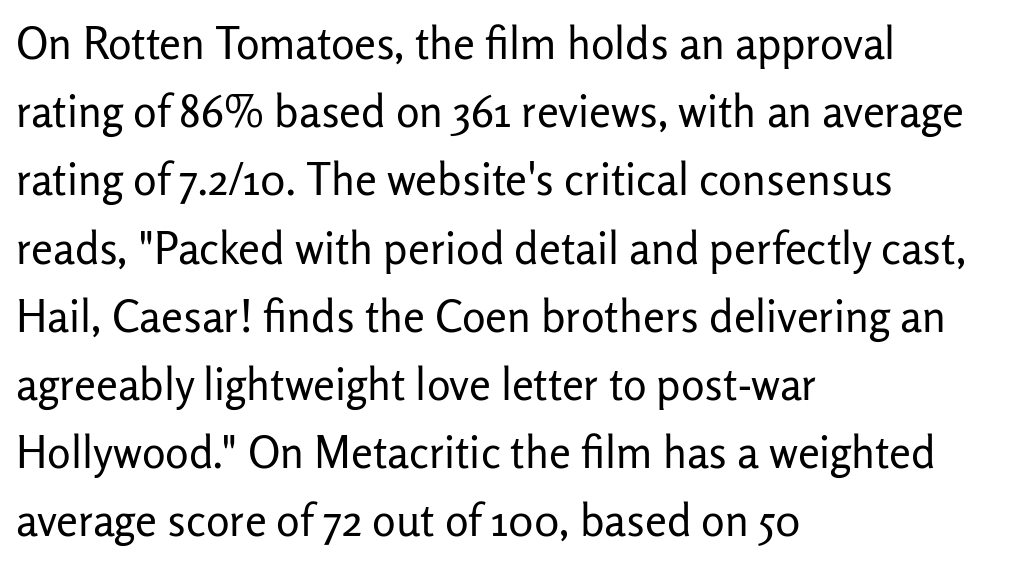
The image shows 44 px regular-weight sans-serif type, upright; set left-aligned, normal line spacing (1.55x), normal letter spacing, not underlined; low stroke contrast and a medium x-height.
